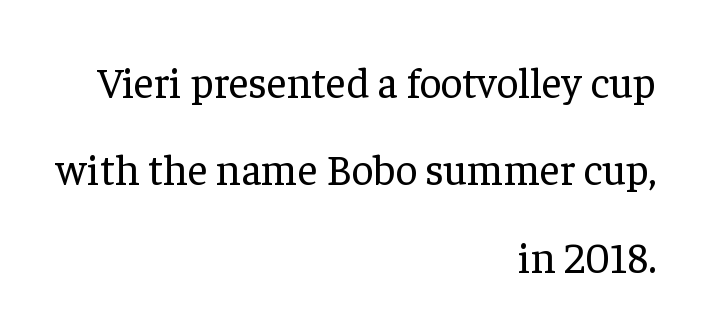
Q: Is the text bold? A: No.
Q: Is the text italic (slanted)? A: No, it is upright.
Q: Is the typeface a serif or a sans-serif typeface? A: Serif.
Q: Is the text underlined? A: No.
Q: How is the paragraph aligned? A: Right-aligned.
Q: Is the spacing between letters normal or unusually wide? A: Normal.
Q: Is the spacing between lines tight, normal or loose? A: Loose.
Q: Width (condensed, normal, or wide)? A: Normal.
Q: Stroke contrast? A: Low.
Q: x-height? A: Medium.
Q: Monospaced? A: No.
